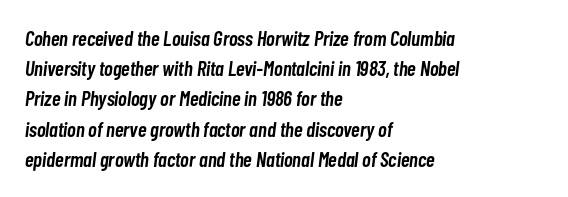
The image shows 21 px text type, italic (leaning right); set left-aligned, normal line spacing (1.44x), normal letter spacing, not underlined.
